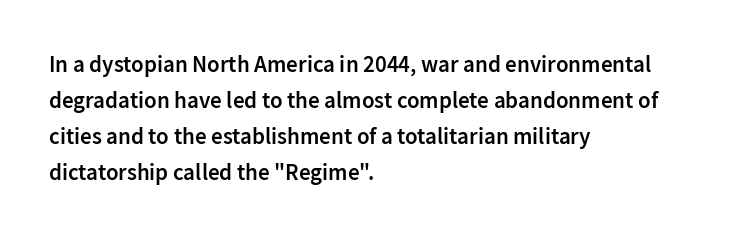
Q: Is the text bold? A: Semi-bold.
Q: Is the text italic (slanted)? A: No, it is upright.
Q: Is the text underlined? A: No.
Q: How is the paragraph aligned? A: Left-aligned.
Q: Is the spacing between letters normal or unusually wide? A: Normal.
Q: Is the spacing between lines tight, normal or loose? A: Normal.
